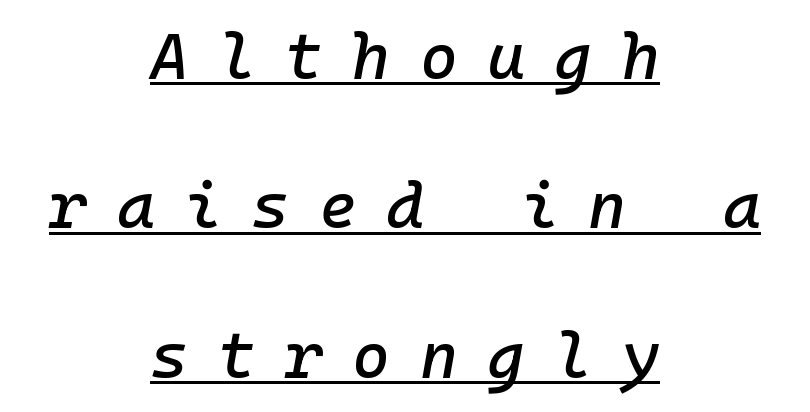
Reading down the block, each line starts at a different indent, mirrored at its end. Underlining? Definitely there. If you measured baseline to baseline, you'd find a long distance. Italic? Definitely — the glyphs are oblique. Someone cranked the tracking dial way up on this one.
